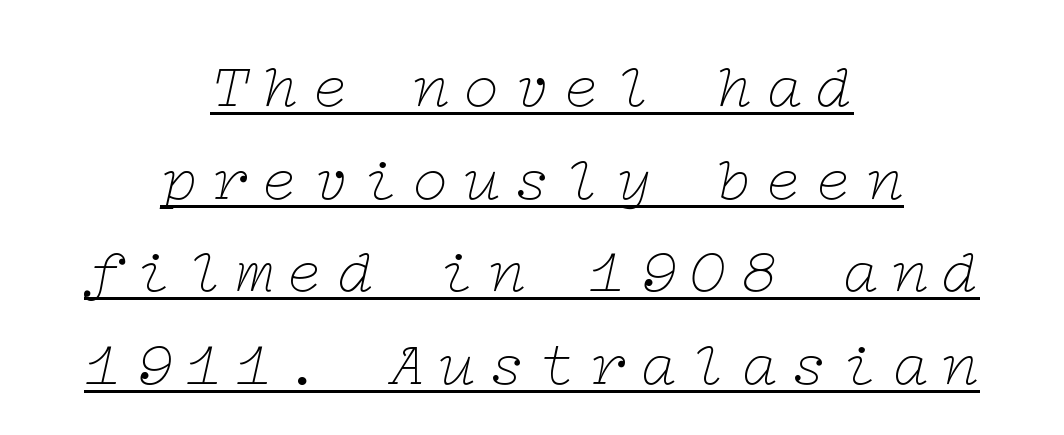
{"serif": "yes", "italic": "yes", "lean": "right", "slant_degrees": 12, "bold": "no", "weight": "thin", "width": "wide", "stroke_contrast": "low", "x_height": "medium", "underline": "yes", "align": "center", "line_spacing": "normal", "line_spacing_ratio": 1.47, "letter_spacing": "wide", "letter_spacing_em": 0.2, "glyph_px": 63}
